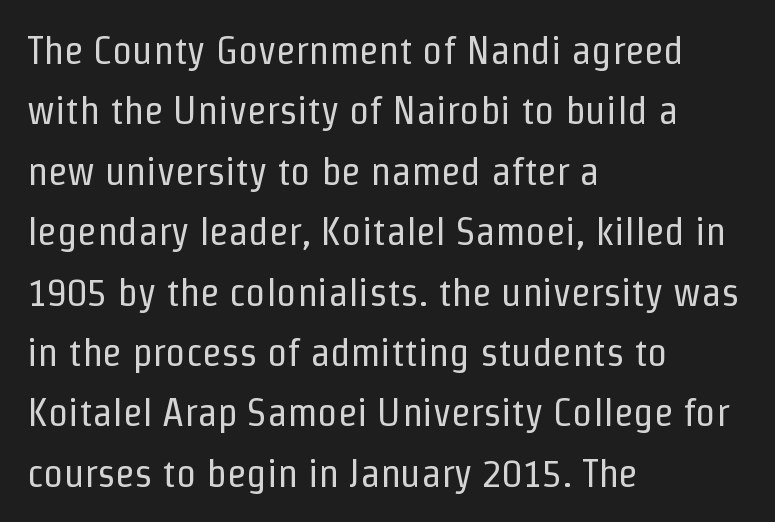
The image shows 40 px regular-weight, condensed sans-serif type, upright; set left-aligned, normal line spacing (1.51x), normal letter spacing, not underlined; low stroke contrast and a medium x-height.
